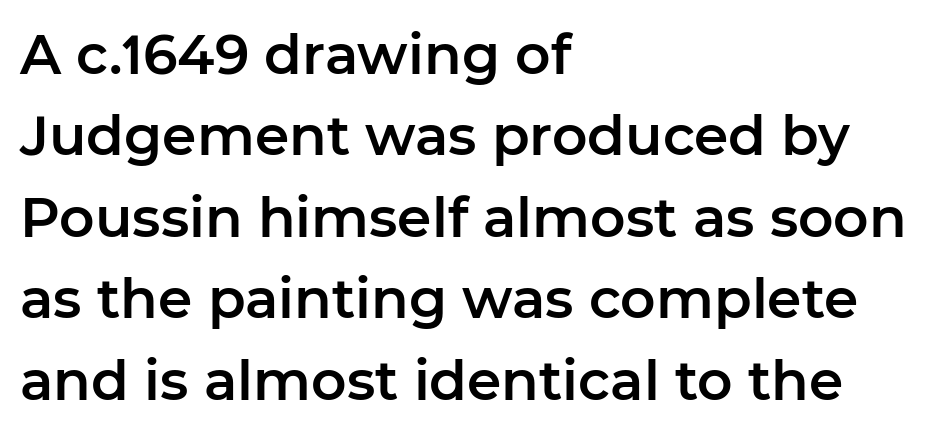
{"serif": "no", "italic": "no", "width": "normal", "stroke_contrast": "low", "x_height": "medium", "monospaced": "no", "underline": "no", "align": "left", "line_spacing": "normal", "line_spacing_ratio": 1.48, "letter_spacing": "normal", "letter_spacing_em": 0.0, "glyph_px": 55}
